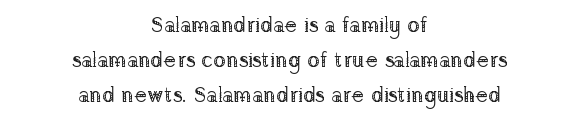
{"italic": "no", "bold": "no", "underline": "no", "align": "center", "line_spacing": "normal", "line_spacing_ratio": 1.67, "letter_spacing": "normal", "letter_spacing_em": 0.0, "glyph_px": 21}
